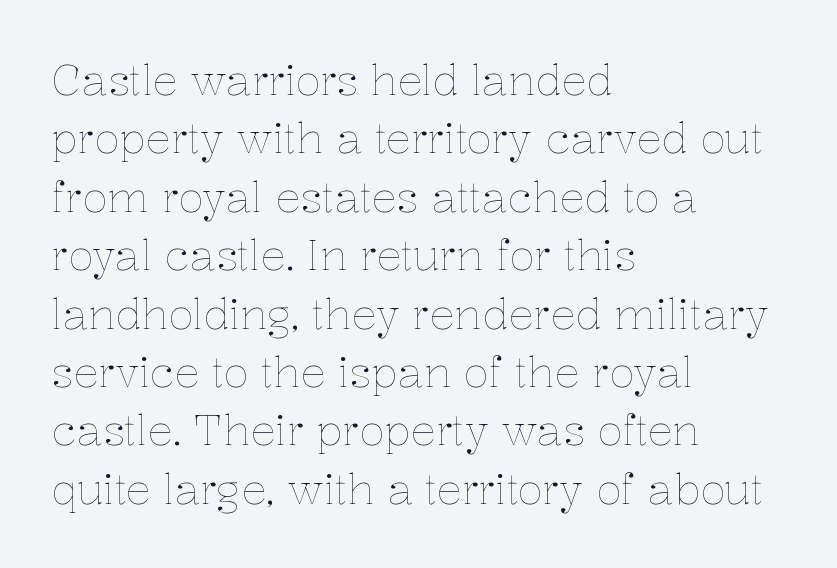
{"italic": "no", "bold": "no", "weight": "thin", "width": "normal", "stroke_contrast": "low", "x_height": "medium", "monospaced": "no", "underline": "no", "align": "left", "line_spacing": "normal", "line_spacing_ratio": 1.39, "letter_spacing": "normal", "letter_spacing_em": 0.0, "glyph_px": 42}
